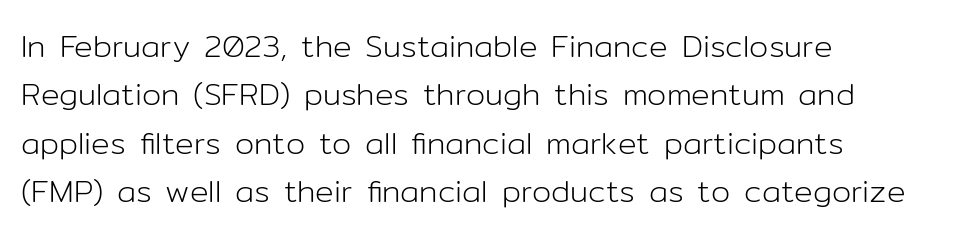
The image shows 31 px light sans-serif type, upright; set left-aligned, normal line spacing (1.56x), normal letter spacing, not underlined; low stroke contrast and a medium x-height.
